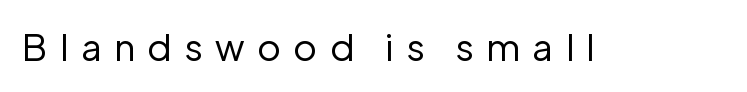
Quick note: underline off. The tracking jumps out immediately: characters are airy and widely separated. The characters are drawn with everyday or finer stroke widths. Posture: vertical. Do the characters align in a grid? No, the font is proportional.
